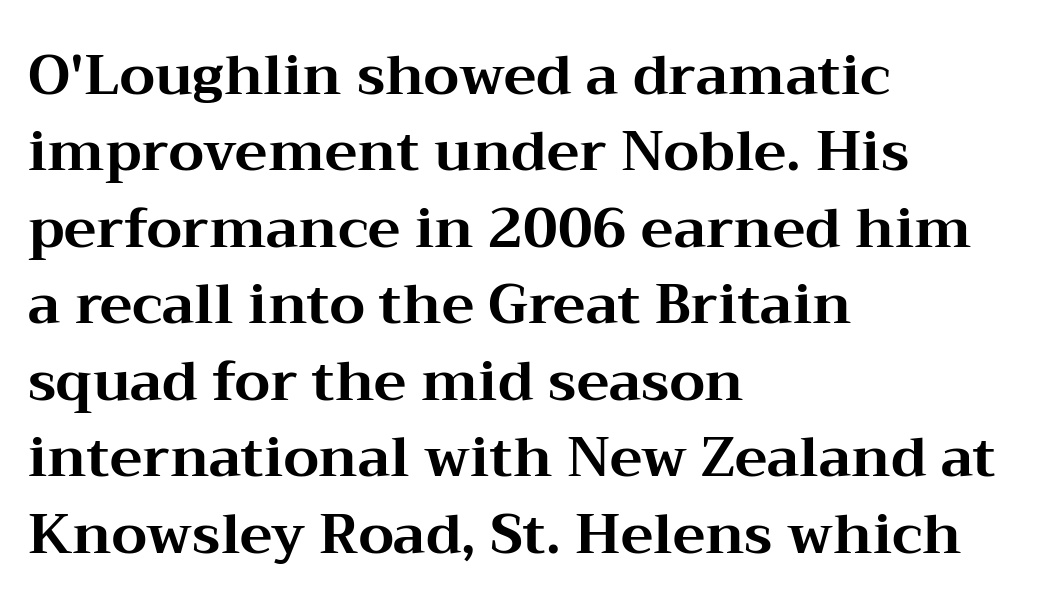
Notice how the passage keeps a crisp vertical edge on the left only. Typesetter's note: full bold, strokes at maximum text heaviness. The typography opts for an upright posture over an oblique one. Interline gaps are of average width in this sample.
